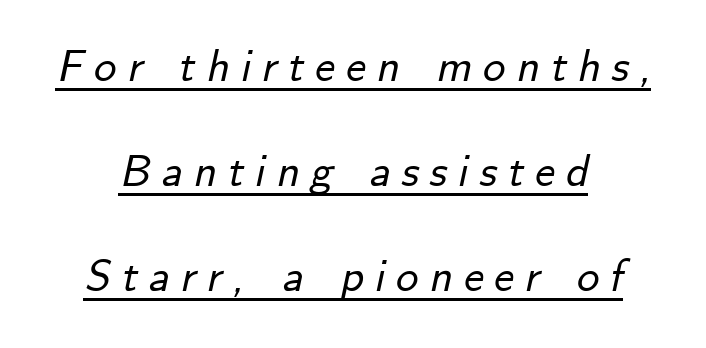
The image shows 45 px text type, italic (leaning right); set centered, loose line spacing (2.33x), unusually wide letter spacing (+0.24 em), underlined; low stroke contrast and a small x-height.
